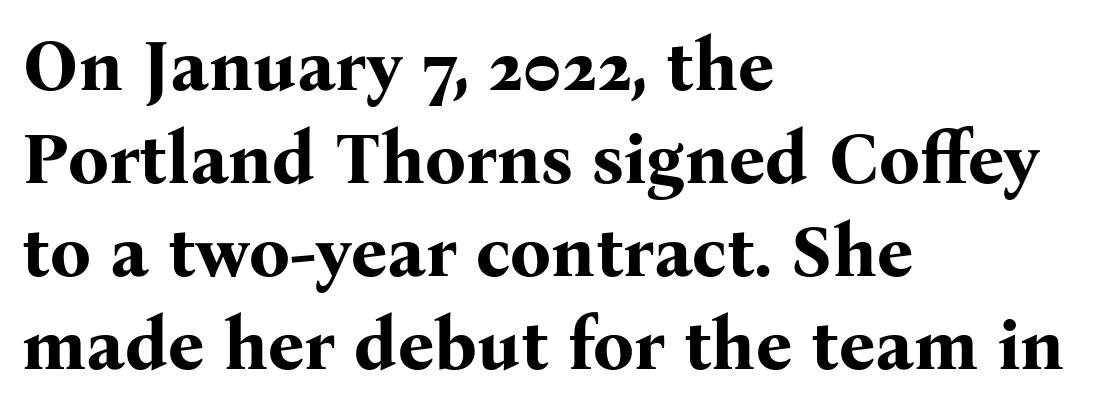
Q: Is the text bold? A: Yes.
Q: Is the text italic (slanted)? A: No, it is upright.
Q: Is the typeface a serif or a sans-serif typeface? A: Serif.
Q: Is the text underlined? A: No.
Q: How is the paragraph aligned? A: Left-aligned.
Q: Is the spacing between letters normal or unusually wide? A: Normal.
Q: Is the spacing between lines tight, normal or loose? A: Normal.
Q: Width (condensed, normal, or wide)? A: Normal.
Q: Stroke contrast? A: Medium.
Q: x-height? A: Medium.
Q: Monospaced? A: No.
